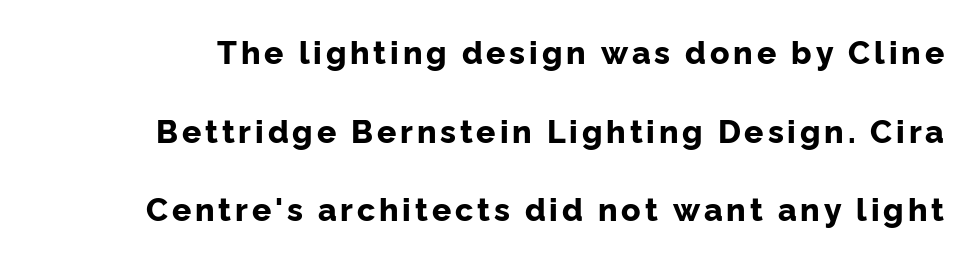
Q: Is the text bold? A: Yes.
Q: Is the text italic (slanted)? A: No, it is upright.
Q: Is the typeface a serif or a sans-serif typeface? A: Sans-serif.
Q: Is the text underlined? A: No.
Q: Is the spacing between lines tight, normal or loose? A: Loose.
Q: Width (condensed, normal, or wide)? A: Normal.
Q: Stroke contrast? A: Low.
Q: x-height? A: Medium.
Q: Monospaced? A: No.
